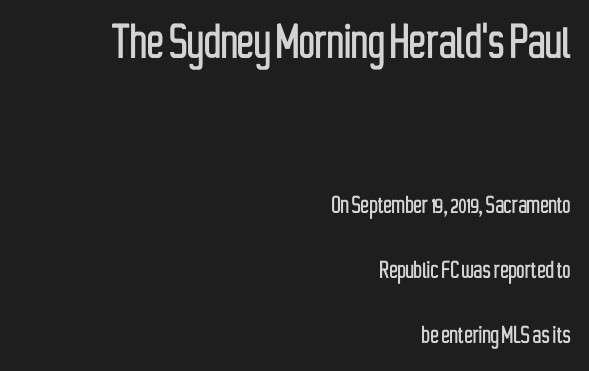
{"serif": "no", "italic": "no", "width": "condensed", "stroke_contrast": "low", "x_height": "medium", "monospaced": "no", "underline": "no", "align": "right", "line_spacing": "loose", "line_spacing_ratio": 2.31, "letter_spacing": "normal", "letter_spacing_em": 0.0, "larger_block": "first", "size_ratio": 2.0, "glyph_px": 56}
